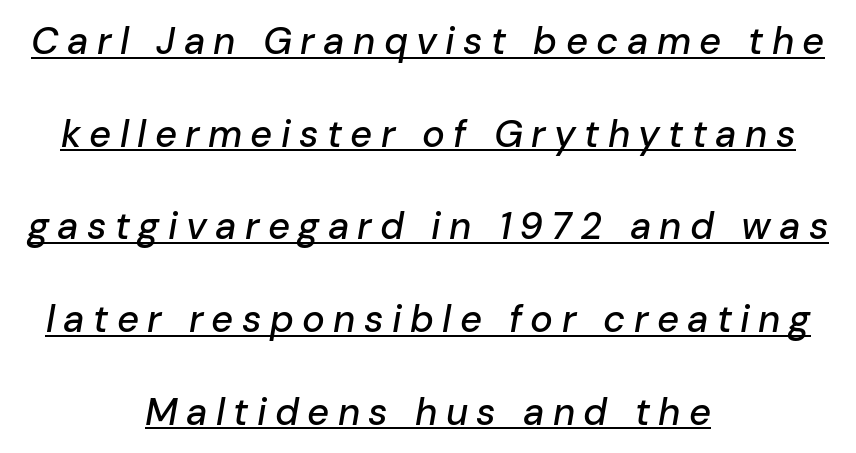
Q: Is the text italic (slanted)? A: Yes, it leans right by about 10 degrees.
Q: Is the text underlined? A: Yes.
Q: How is the paragraph aligned? A: Centered.
Q: Is the spacing between letters normal or unusually wide? A: Unusually wide.
Q: Is the spacing between lines tight, normal or loose? A: Loose.
Q: Width (condensed, normal, or wide)? A: Normal.
Q: Stroke contrast? A: Low.
Q: x-height? A: Medium.
Q: Monospaced? A: No.
